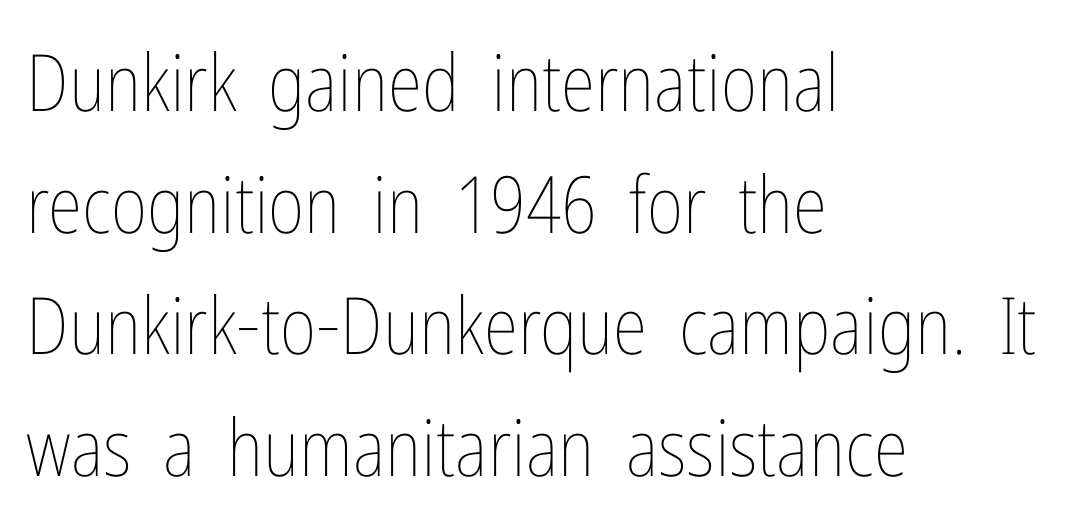
A quiet, ordinary-to-light weight characterises the typeface. A clean baseline with only descenders dipping below it. A typesetter would call this proportional, since set widths differ per character. Line spacing here is normal.
